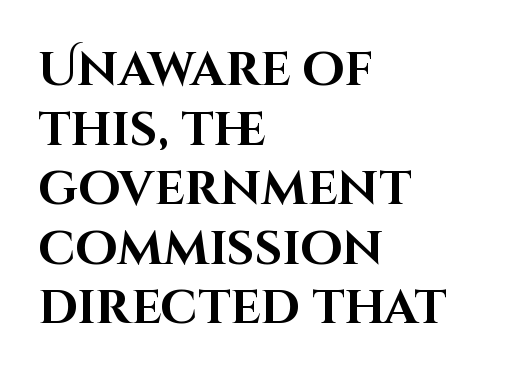
Q: Is the text bold? A: Yes.
Q: Is the text italic (slanted)? A: No, it is upright.
Q: Is the typeface a serif or a sans-serif typeface? A: Sans-serif.
Q: Is the text underlined? A: No.
Q: How is the paragraph aligned? A: Left-aligned.
Q: Is the spacing between letters normal or unusually wide? A: Normal.
Q: Width (condensed, normal, or wide)? A: Normal.
Q: Stroke contrast? A: High.
Q: x-height? A: Large.
Q: Monospaced? A: No.
